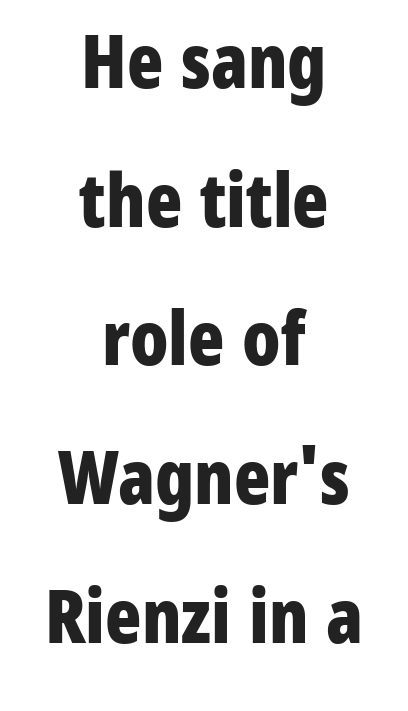
Q: Is the text bold? A: Yes.
Q: Is the text italic (slanted)? A: No, it is upright.
Q: Is the typeface a serif or a sans-serif typeface? A: Sans-serif.
Q: Is the text underlined? A: No.
Q: How is the paragraph aligned? A: Centered.
Q: Is the spacing between letters normal or unusually wide? A: Normal.
Q: Width (condensed, normal, or wide)? A: Condensed.
Q: Stroke contrast? A: Low.
Q: x-height? A: Medium.
Q: Monospaced? A: No.
